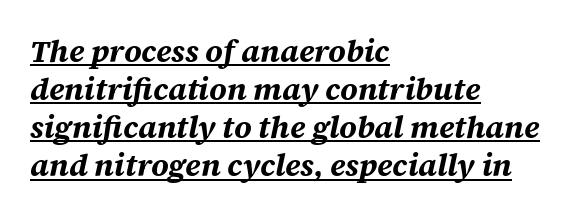
Default kerning and tracking; the words read as compact shapes. Do the characters align in a grid? No, the font is proportional. Is the type slanted? Yes — the strokes lean at a clear angle. Each line of the rendering has a horizontal stroke beneath the glyphs.
